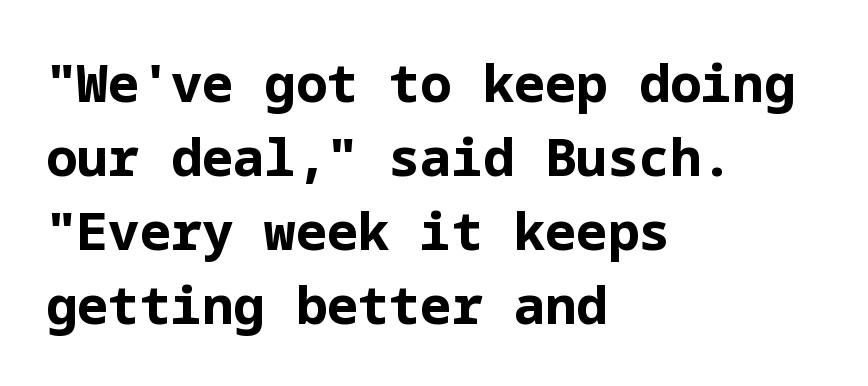
{"serif": "no", "italic": "no", "bold": "yes", "weight": "bold", "width": "normal", "stroke_contrast": "low", "x_height": "medium", "underline": "no", "align": "left", "line_spacing": "normal", "line_spacing_ratio": 1.42, "letter_spacing": "normal", "letter_spacing_em": 0.0, "glyph_px": 52}
